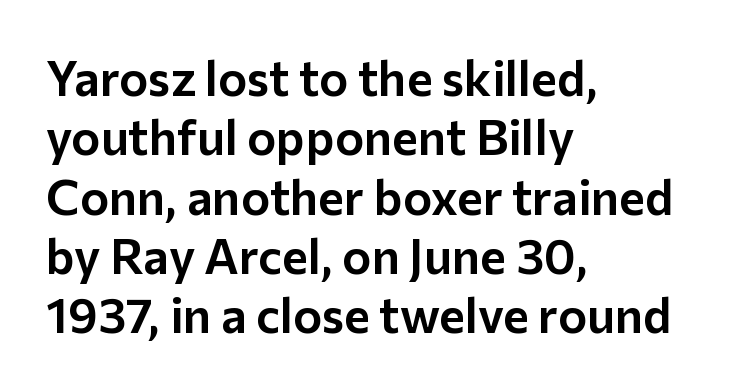
{"serif": "no", "italic": "no", "width": "normal", "stroke_contrast": "low", "x_height": "medium", "monospaced": "no", "underline": "no", "align": "left", "line_spacing_ratio": 1.21, "letter_spacing": "normal", "letter_spacing_em": 0.0, "glyph_px": 49}
